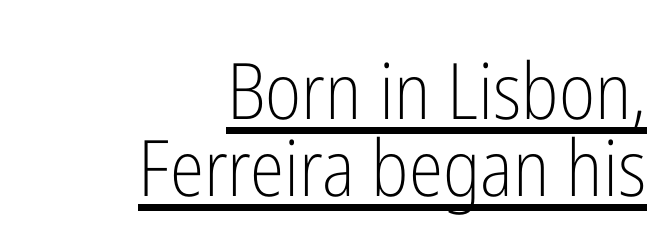
Q: Is the text bold? A: No.
Q: Is the text italic (slanted)? A: No, it is upright.
Q: Is the typeface a serif or a sans-serif typeface? A: Sans-serif.
Q: Is the text underlined? A: Yes.
Q: How is the paragraph aligned? A: Right-aligned.
Q: Is the spacing between letters normal or unusually wide? A: Normal.
Q: Is the spacing between lines tight, normal or loose? A: Tight.
Q: Width (condensed, normal, or wide)? A: Condensed.
Q: Stroke contrast? A: Low.
Q: x-height? A: Medium.
Q: Monospaced? A: No.
